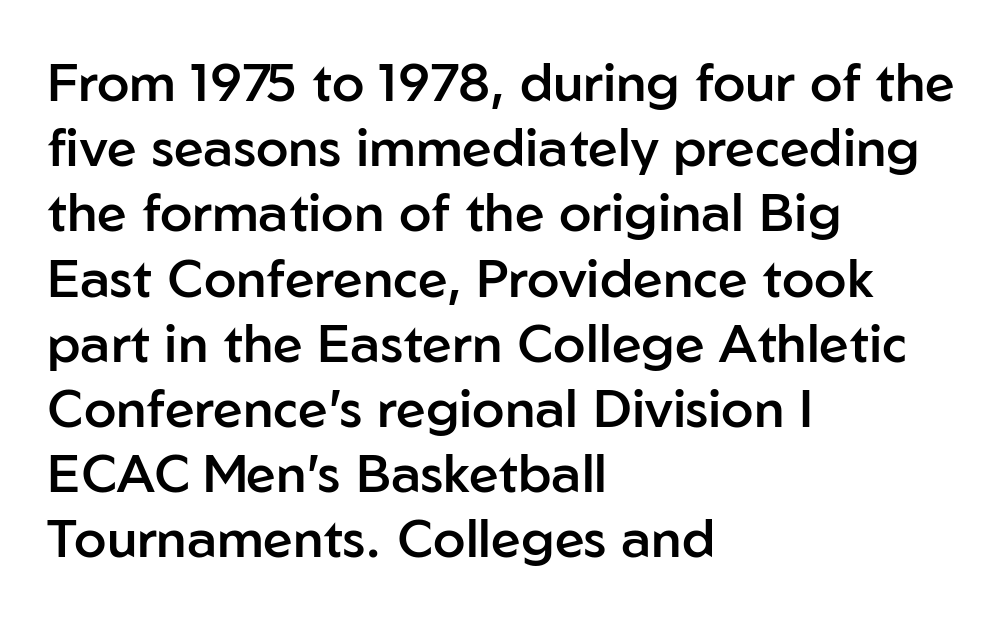
{"serif": "no", "italic": "no", "bold": "semi", "weight": "semibold", "width": "normal", "stroke_contrast": "low", "x_height": "medium", "monospaced": "no", "underline": "no", "align": "left", "line_spacing_ratio": 1.23, "letter_spacing": "normal", "letter_spacing_em": 0.0, "glyph_px": 53}
